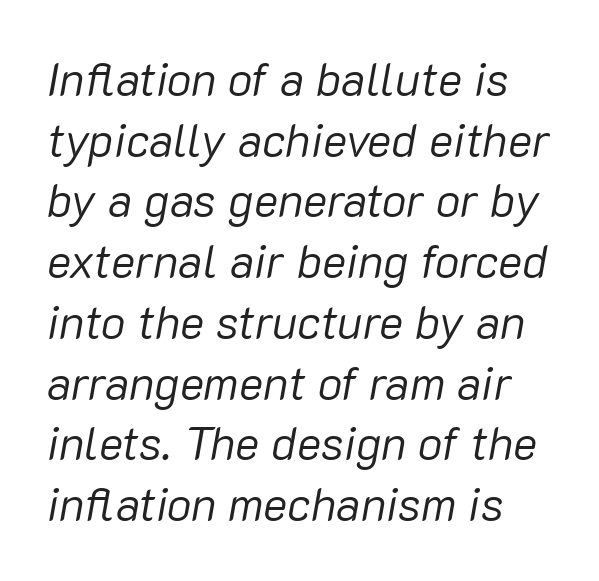
Q: Is the text bold? A: No.
Q: Is the text italic (slanted)? A: Yes, it leans right by about 10 degrees.
Q: Is the text underlined? A: No.
Q: Is the spacing between letters normal or unusually wide? A: Normal.
Q: Is the spacing between lines tight, normal or loose? A: Normal.
Q: Width (condensed, normal, or wide)? A: Normal.
Q: Stroke contrast? A: Low.
Q: x-height? A: Medium.
Q: Monospaced? A: No.
